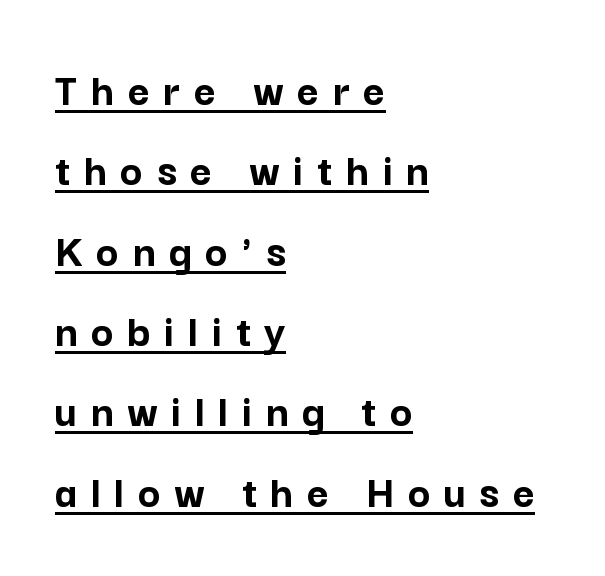
Compared with a centered layout, this one pins lines to the left instead. Does the lettering tilt? It doesn't — this is upright. Is this a sans? Yes — the strokes have no serifs. What stands out about the letter spacing? Its width — letters are far apart. This sample carries an underscore along the baseline area.
